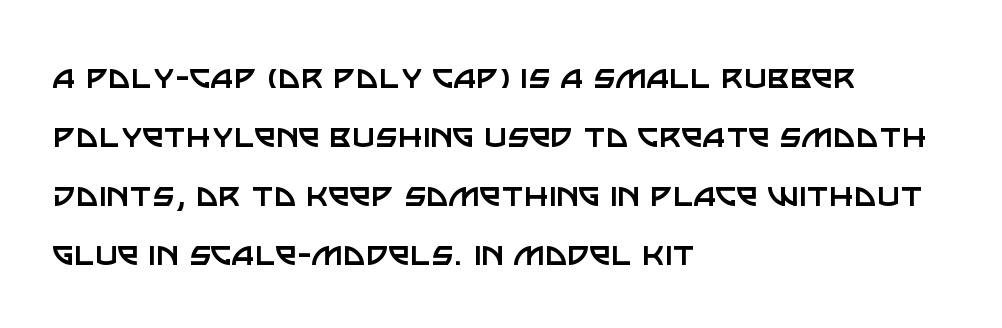
The image shows 39 px regular-weight sans-serif type, upright; set left-aligned, normal line spacing (1.51x), normal letter spacing, not underlined; low stroke contrast and a large x-height.
